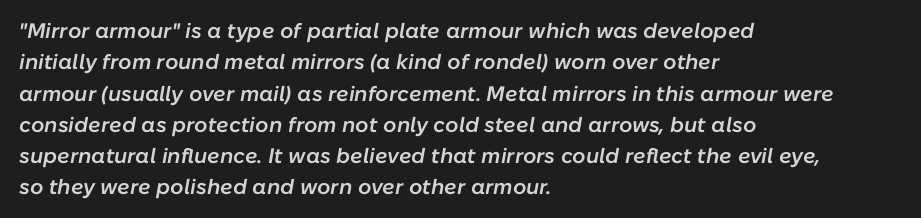
Q: Is the text bold? A: Semi-bold.
Q: Is the text italic (slanted)? A: Yes, it leans right by about 10 degrees.
Q: Is the text underlined? A: No.
Q: How is the paragraph aligned? A: Left-aligned.
Q: Is the spacing between letters normal or unusually wide? A: Normal.
Q: Is the spacing between lines tight, normal or loose? A: Normal.
